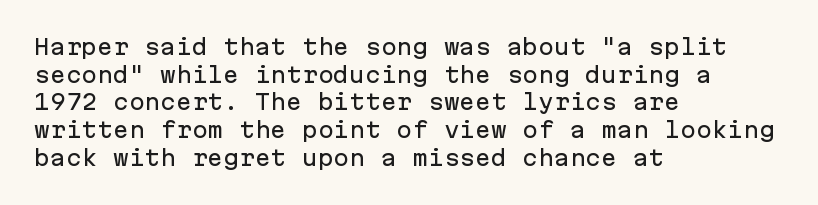
The image shows 21 px text type, upright; set left-aligned, normal line spacing (1.32x), normal letter spacing, not underlined.
